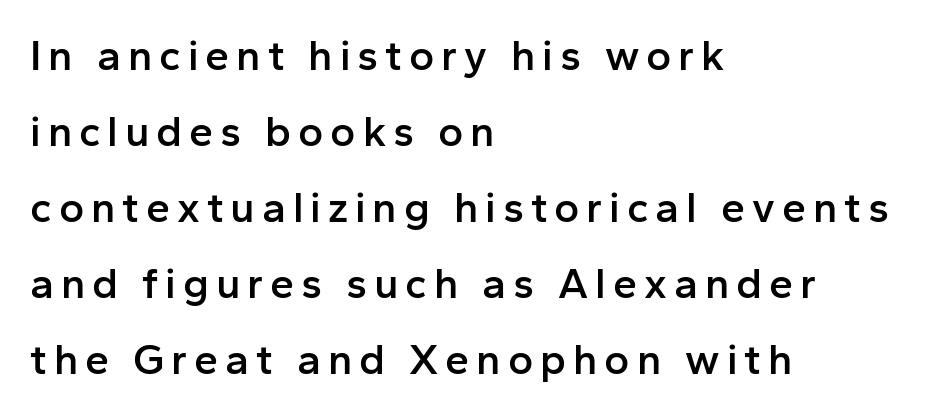
It's the straight-up-and-down kind of type. Stems and bowls a touch heavier than normal — semibold. Character widths vary here, with narrow letters taking less room than wide ones. This rendering uses left alignment, leaving the right contour irregular.
